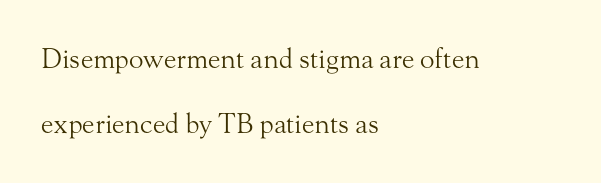
Q: Is the text bold? A: No.
Q: Is the text italic (slanted)? A: No, it is upright.
Q: Is the text underlined? A: No.
Q: How is the paragraph aligned? A: Left-aligned.
Q: Is the spacing between letters normal or unusually wide? A: Normal.
Q: Is the spacing between lines tight, normal or loose? A: Loose.
